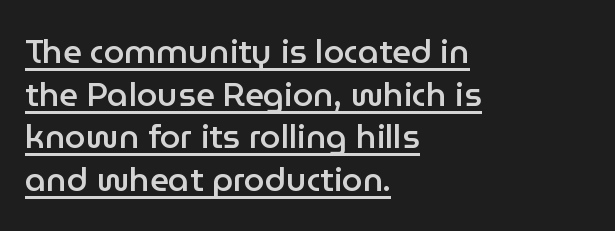
{"serif": "no", "italic": "no", "bold": "semi", "weight": "semibold", "width": "normal", "stroke_contrast": "low", "x_height": "medium", "monospaced": "no", "underline": "yes", "align": "left", "line_spacing": "normal", "line_spacing_ratio": 1.29, "letter_spacing": "normal", "letter_spacing_em": 0.0, "glyph_px": 33}
